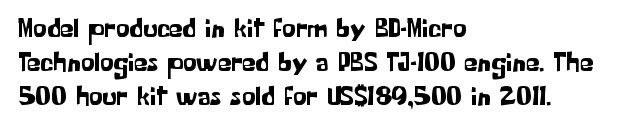
The image shows 27 px text type, upright; set left-aligned, normal line spacing (1.26x), normal letter spacing, not underlined.
